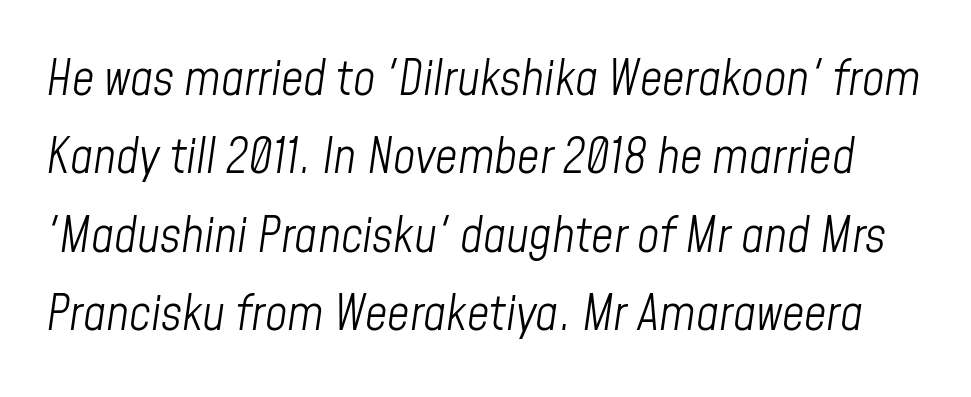
{"italic": "yes", "lean": "right", "slant_degrees": 8, "bold": "no", "weight": "light", "width": "condensed", "stroke_contrast": "low", "x_height": "medium", "monospaced": "no", "underline": "no", "line_spacing": "normal", "line_spacing_ratio": 1.6, "letter_spacing": "normal", "letter_spacing_em": 0.0, "glyph_px": 49}
